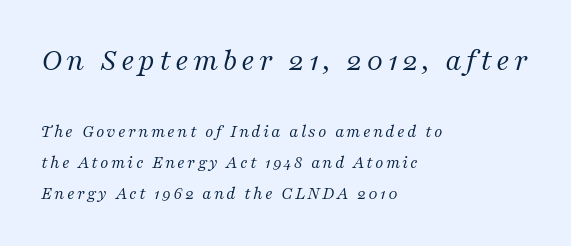
Is the lower block the larger one? No — the upper block carries the bigger type. The typeface chosen for these lines features serifs. Character widths vary here, with narrow letters taking less room than wide ones. Check the space under the baseline: it is left empty.
